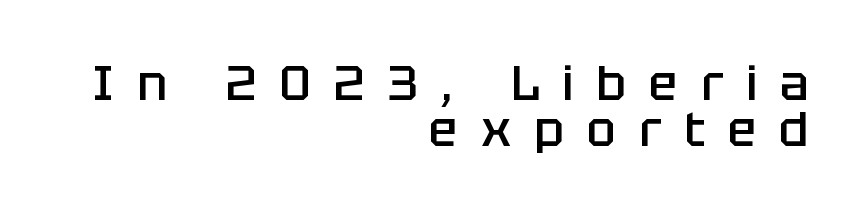
{"serif": "no", "italic": "no", "bold": "semi", "weight": "semibold", "width": "normal", "stroke_contrast": "low", "x_height": "large", "monospaced": "no", "underline": "no", "align": "right", "line_spacing": "tight", "line_spacing_ratio": 0.96, "letter_spacing": "wide", "letter_spacing_em": 0.48, "glyph_px": 48}
